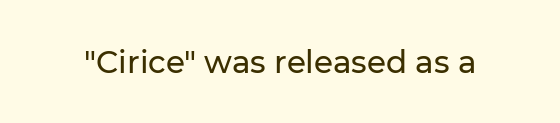
The image shows 31 px sans-serif type, upright; set normal letter spacing, not underlined; low stroke contrast and a medium x-height.
